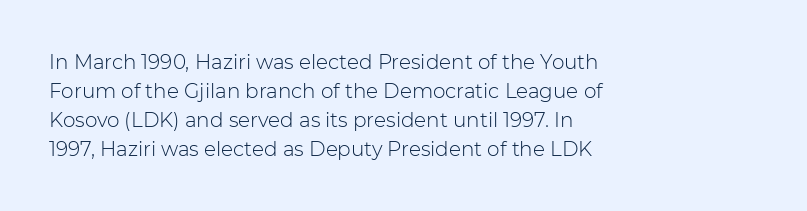
The image shows 20 px text type, upright; set left-aligned, normal line spacing (1.45x), normal letter spacing, not underlined.
